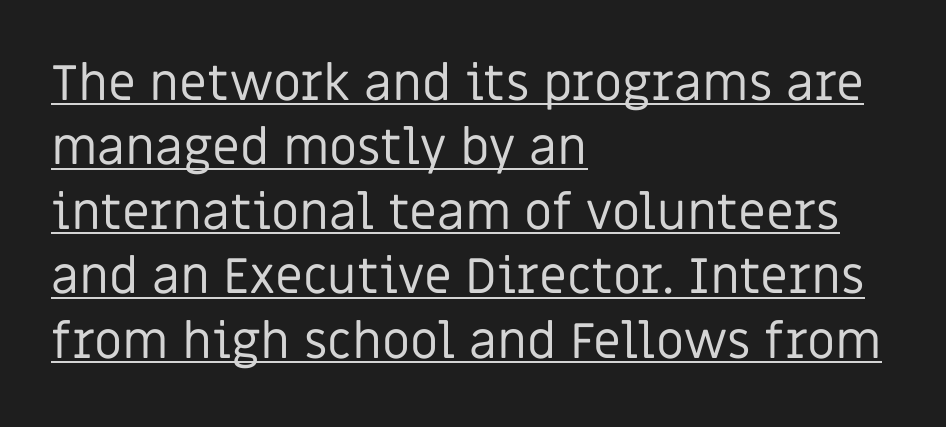
Q: Is the text bold? A: No.
Q: Is the text italic (slanted)? A: No, it is upright.
Q: Is the typeface a serif or a sans-serif typeface? A: Sans-serif.
Q: Is the text underlined? A: Yes.
Q: How is the paragraph aligned? A: Left-aligned.
Q: Is the spacing between letters normal or unusually wide? A: Normal.
Q: Is the spacing between lines tight, normal or loose? A: Normal.
Q: Width (condensed, normal, or wide)? A: Normal.
Q: Stroke contrast? A: Low.
Q: x-height? A: Large.
Q: Monospaced? A: No.
